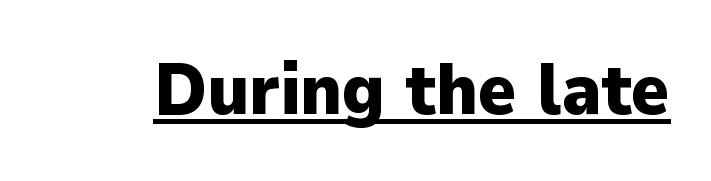
The rendered words wear a rule along their underside. Is there any slant? The stems are plumb. This sample uses a sans-serif face. The letters sit at their default tracking, neither squeezed nor spread. Each letter keeps its own natural width here, so spacing adapts to shape.
